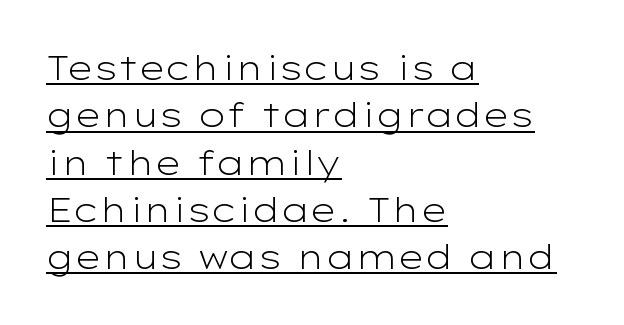
Q: Is the text bold? A: No.
Q: Is the text italic (slanted)? A: No, it is upright.
Q: Is the typeface a serif or a sans-serif typeface? A: Sans-serif.
Q: Is the text underlined? A: Yes.
Q: How is the paragraph aligned? A: Left-aligned.
Q: Is the spacing between letters normal or unusually wide? A: Normal.
Q: Is the spacing between lines tight, normal or loose? A: Normal.
Q: Width (condensed, normal, or wide)? A: Wide.
Q: Stroke contrast? A: Low.
Q: x-height? A: Medium.
Q: Monospaced? A: No.
